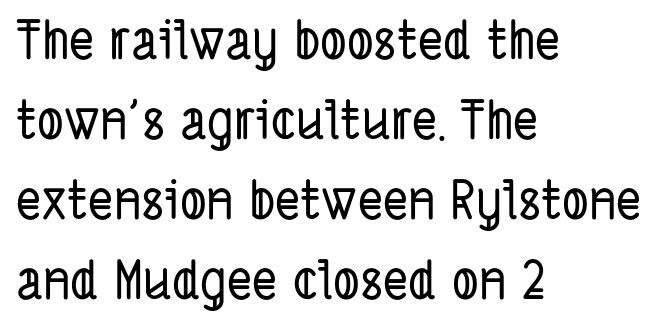
Letter spacing: default. Regarding serifs, this sample does without them. Think of a printed novel: that variable character pitch is what you see here. The paragraph shown leans on its left margin.
